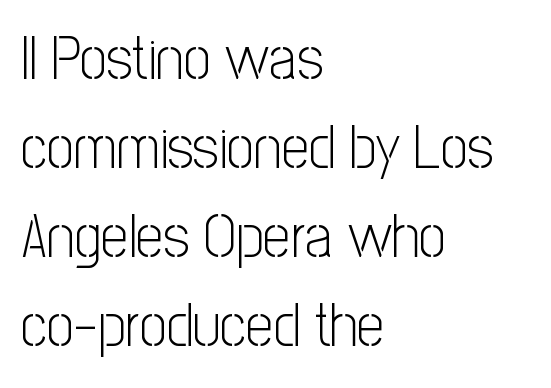
Q: Is the text bold? A: No.
Q: Is the text italic (slanted)? A: No, it is upright.
Q: Is the typeface a serif or a sans-serif typeface? A: Sans-serif.
Q: Is the text underlined? A: No.
Q: How is the paragraph aligned? A: Left-aligned.
Q: Is the spacing between letters normal or unusually wide? A: Normal.
Q: Is the spacing between lines tight, normal or loose? A: Normal.
Q: Width (condensed, normal, or wide)? A: Condensed.
Q: Stroke contrast? A: Low.
Q: x-height? A: Medium.
Q: Monospaced? A: No.
